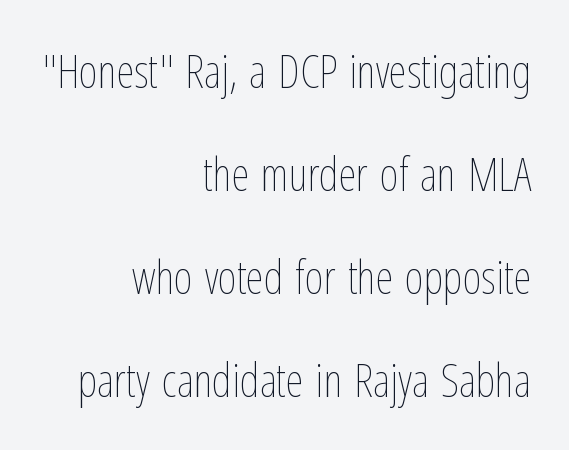
The image shows 46 px thin, condensed type, upright; set right-aligned, loose line spacing (2.24x), normal letter spacing, not underlined; low stroke contrast and a medium x-height.
